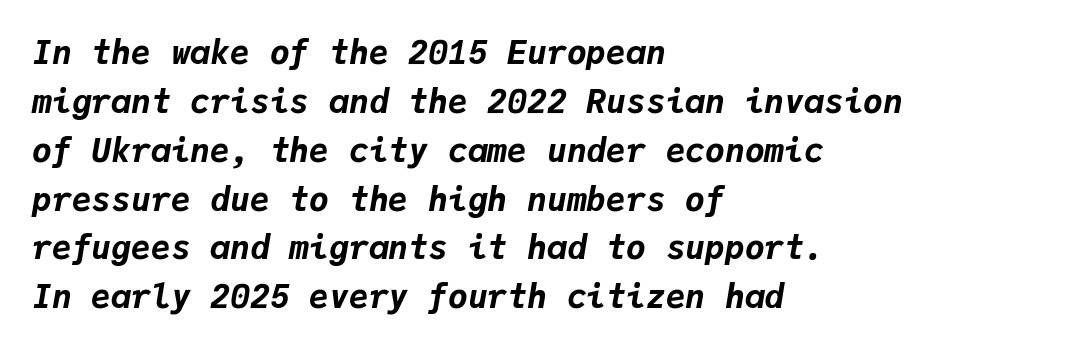
The image shows 33 px bold type, italic (leaning right), monospaced; set left-aligned, normal line spacing (1.48x), normal letter spacing, not underlined; low stroke contrast and a medium x-height.
